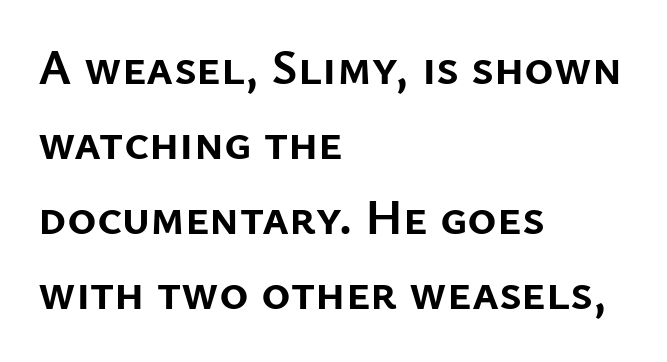
The image shows 50 px semibold sans-serif type, upright; set left-aligned, normal line spacing (1.5x), normal letter spacing, not underlined; low stroke contrast and a medium x-height.
